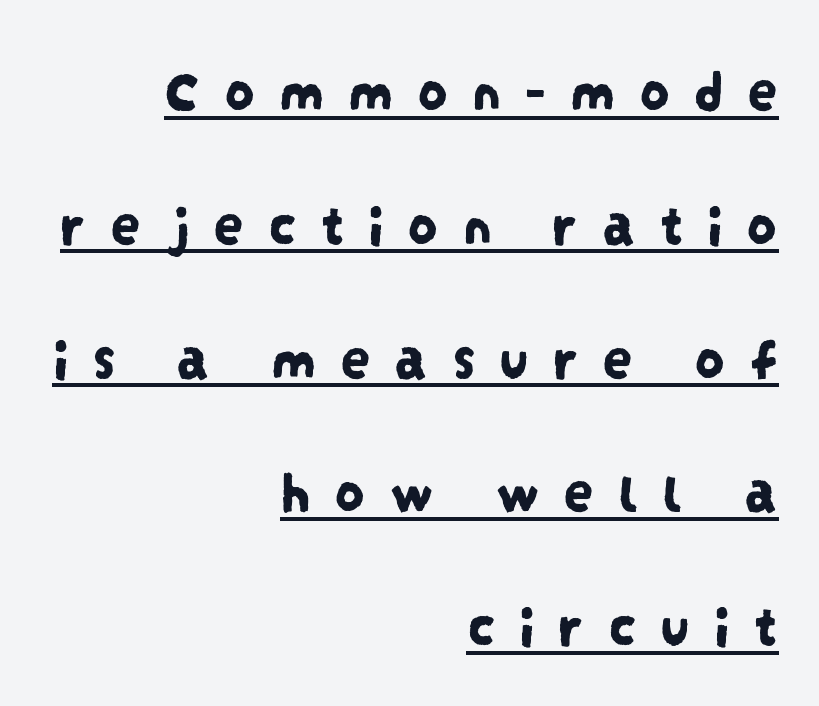
{"serif": "no", "width": "condensed", "stroke_contrast": "low", "x_height": "large", "monospaced": "no", "underline": "yes", "align": "right", "line_spacing": "loose", "line_spacing_ratio": 2.23, "letter_spacing": "wide", "letter_spacing_em": 0.39, "glyph_px": 60}
